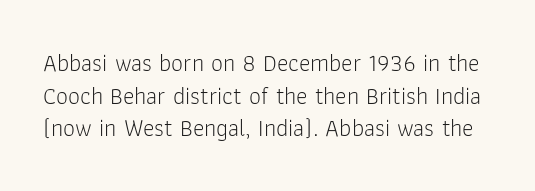
The image shows 24 px text type, upright; set normal line spacing (1.36x), normal letter spacing, not underlined.
